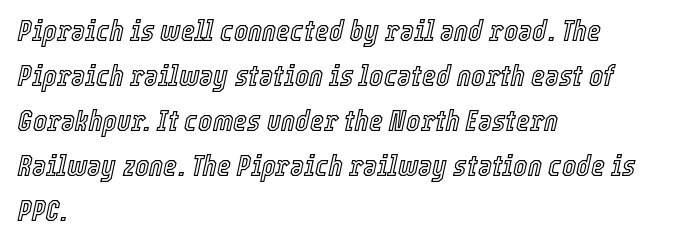
The image shows 30 px condensed type, italic (leaning right); set left-aligned, normal line spacing (1.5x), normal letter spacing, not underlined; a medium x-height.
